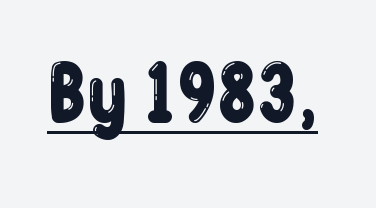
{"serif": "no", "italic": "no", "width": "condensed", "stroke_contrast": "low", "x_height": "medium", "monospaced": "no", "underline": "yes", "letter_spacing": "normal", "letter_spacing_em": 0.0, "glyph_px": 73}
